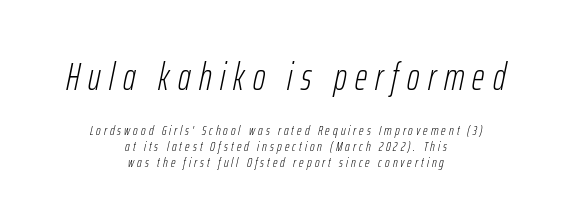
Centered paragraph, ragged on both sides. Proportional: the letters do not fall into vertical columns. There's an unmistakable incline to the writing here. Descenders hang freely into open space. This block would grow much taller if given ordinary leading; it's compressed now. Heft: none added — not bold.
